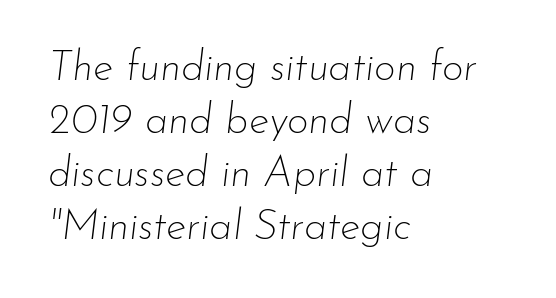
Q: Is the text bold? A: No.
Q: Is the text italic (slanted)? A: Yes, it leans right by about 7 degrees.
Q: Is the text underlined? A: No.
Q: How is the paragraph aligned? A: Left-aligned.
Q: Is the spacing between letters normal or unusually wide? A: Normal.
Q: Is the spacing between lines tight, normal or loose? A: Normal.
Q: Width (condensed, normal, or wide)? A: Normal.
Q: Stroke contrast? A: Low.
Q: x-height? A: Small.
Q: Monospaced? A: No.
